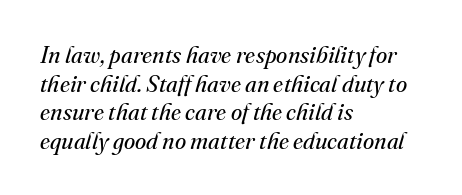
{"italic": "yes", "lean": "right", "slant_degrees": 16, "bold": "no", "underline": "no", "align": "left", "line_spacing_ratio": 1.24, "letter_spacing": "normal", "letter_spacing_em": 0.0, "glyph_px": 23}
